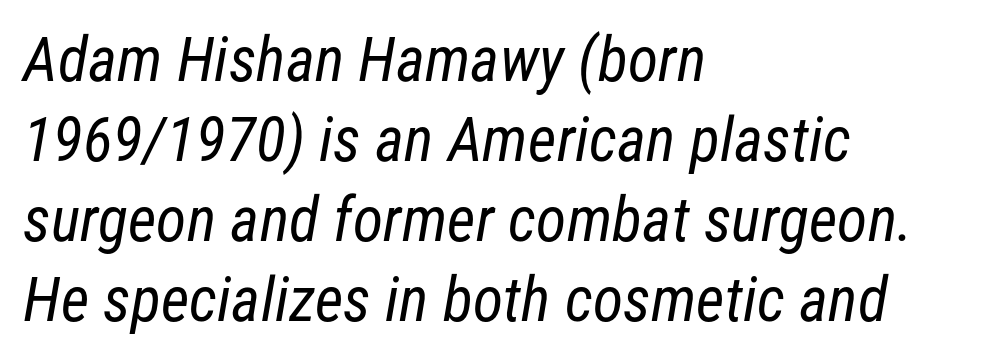
The image shows 62 px regular-weight, condensed sans-serif type; set left-aligned, normal line spacing (1.29x), normal letter spacing, not underlined; low stroke contrast and a medium x-height.
